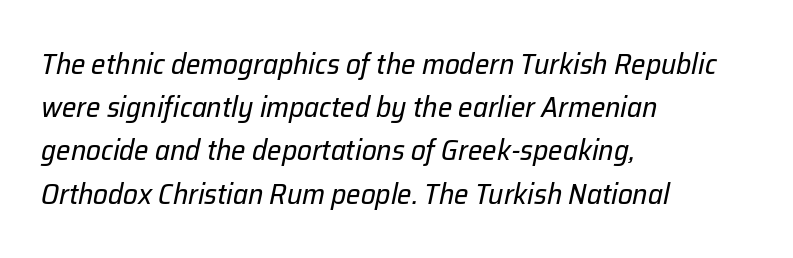
The image shows 29 px regular-weight type, italic (leaning right); set left-aligned, normal line spacing (1.49x), normal letter spacing, not underlined; low stroke contrast and a medium x-height.
